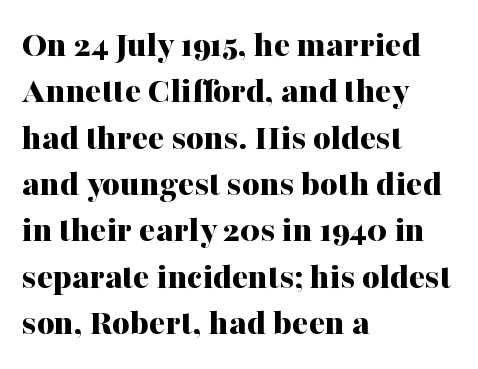
The image shows 38 px bold serif type, upright; set left-aligned, line spacing 1.22x, normal letter spacing, not underlined; medium stroke contrast and a medium x-height.
